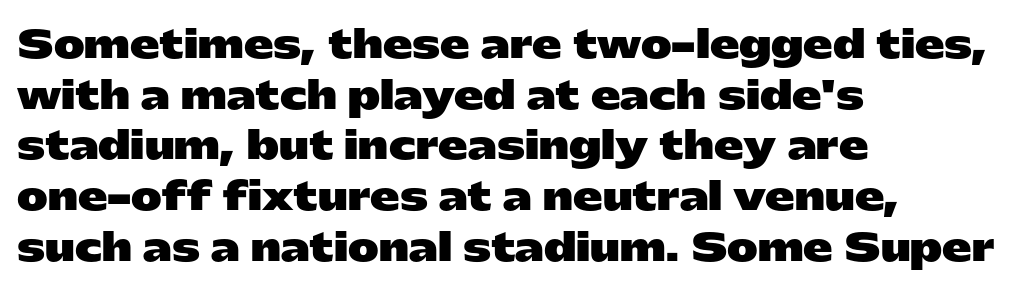
The image shows 37 px heavy, wide sans-serif type, upright; set left-aligned, normal line spacing (1.37x), normal letter spacing, not underlined; low stroke contrast and a medium x-height.
